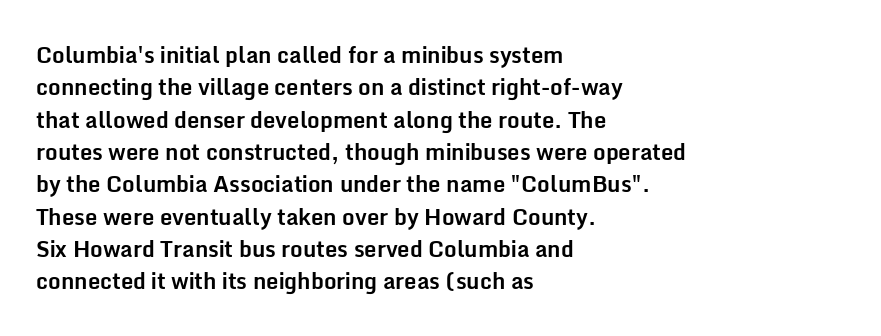
This block has exactly the height ordinary leading produces. A roman cut, with each character standing at attention. Typesetter's note: full bold, strokes at maximum text heaviness. The rendering anchors every line to the left-hand side.
